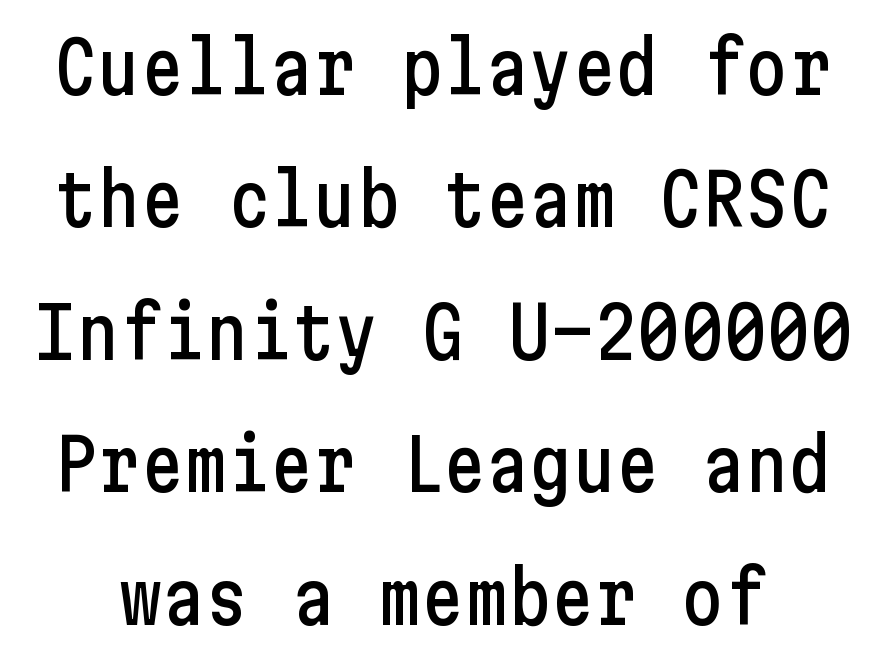
Caption: standard tracking, unaltered. Tall strokes in this sample are plumb rather than angled. The baseline area is clear. The face used here is a sans, in the tradition of grotesques and geometrics.
